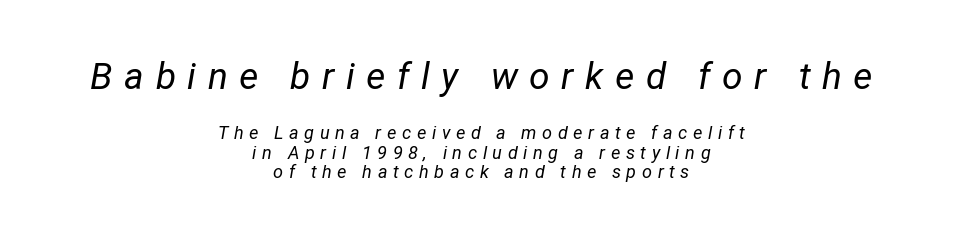
The letters look calm and open, with moderate or lighter stems. Centered paragraph, ragged on both sides. The face used here is proportionally spaced, like ordinary book or web type. Note: larger setting up top, smaller setting below.
